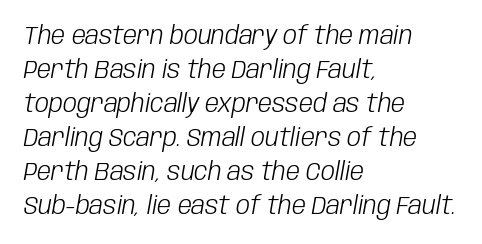
This block has exactly the height ordinary leading produces. Emphasis-style slanted type is in use. Each row of text sits above clean, open space. Bold? No — there's no thickening of the strokes. Is the letter spacing exaggerated? No — it looks like the ordinary default. A classic flush-left, rag-right setting is used for this passage.
